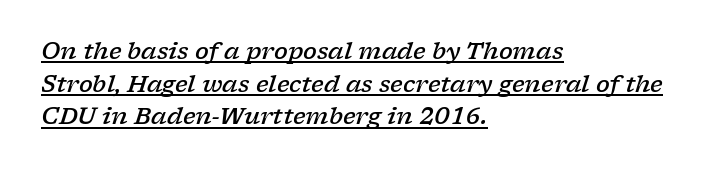
{"italic": "yes", "lean": "right", "slant_degrees": 17, "bold": "semi", "underline": "yes", "align": "left", "line_spacing": "normal", "line_spacing_ratio": 1.42, "letter_spacing": "normal", "letter_spacing_em": 0.0, "glyph_px": 23}
